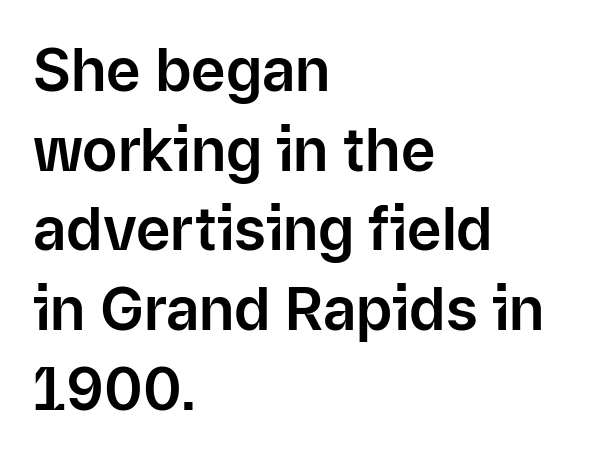
{"serif": "no", "italic": "no", "width": "normal", "stroke_contrast": "low", "x_height": "medium", "monospaced": "no", "underline": "no", "align": "left", "line_spacing": "normal", "line_spacing_ratio": 1.35, "letter_spacing": "normal", "letter_spacing_em": 0.0, "glyph_px": 59}
